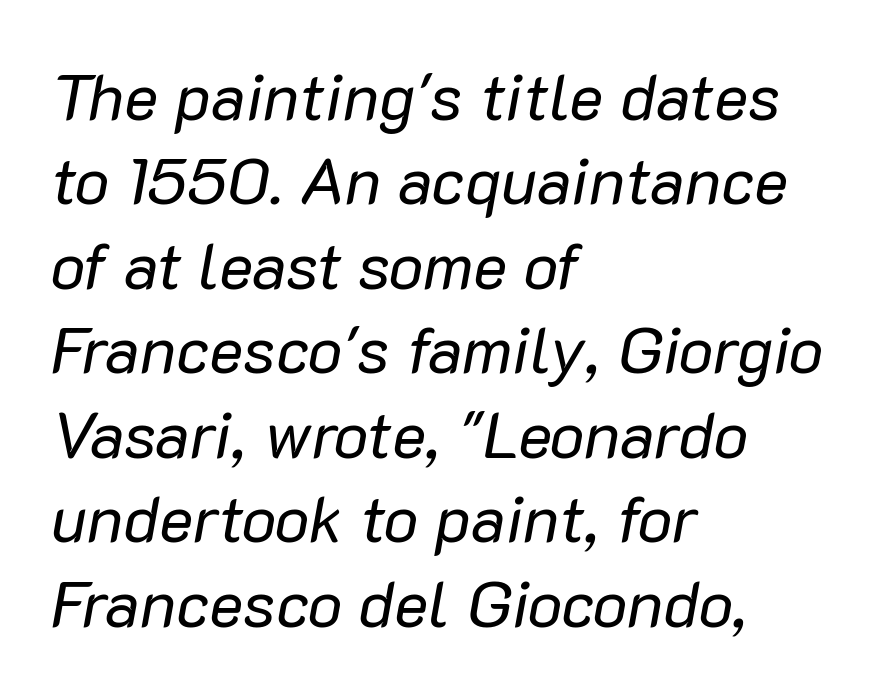
{"italic": "yes", "lean": "right", "slant_degrees": 10, "bold": "no", "weight": "regular", "width": "normal", "stroke_contrast": "low", "x_height": "medium", "monospaced": "no", "underline": "no", "align": "left", "line_spacing": "normal", "line_spacing_ratio": 1.3, "letter_spacing": "normal", "letter_spacing_em": 0.0, "glyph_px": 65}
